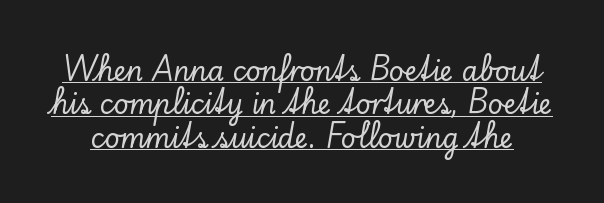
{"underline": "yes", "line_spacing": "normal", "line_spacing_ratio": 1.28, "letter_spacing": "normal", "letter_spacing_em": 0.0, "glyph_px": 26}
